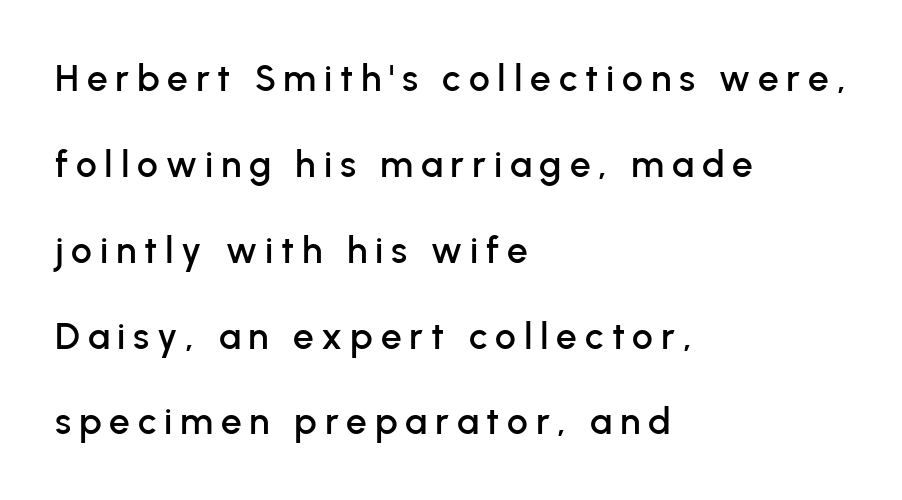
The image shows 37 px sans-serif type, upright; set left-aligned, loose line spacing (2.32x), unusually wide letter spacing (+0.21 em), not underlined; low stroke contrast and a medium x-height.
